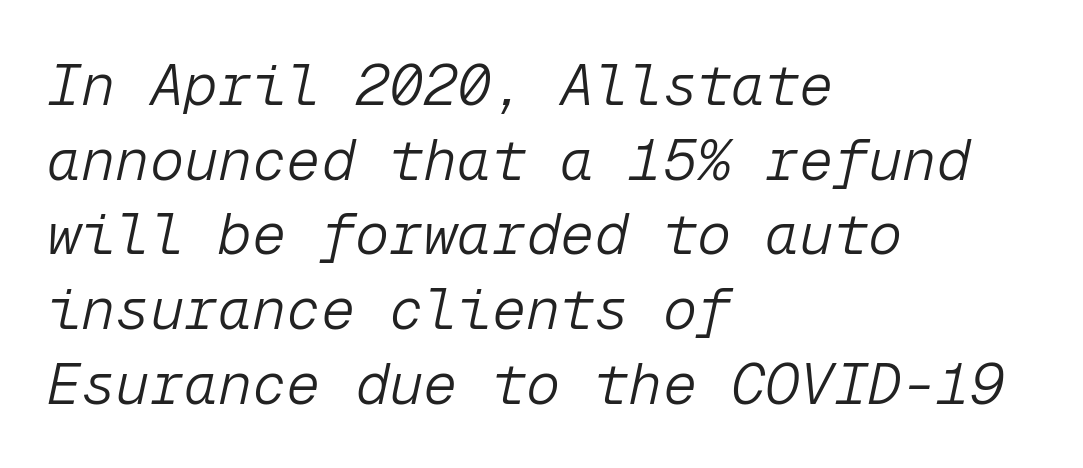
The image shows 57 px light type, italic (leaning right), monospaced; set left-aligned, normal line spacing (1.31x), normal letter spacing, not underlined; low stroke contrast and a medium x-height.
